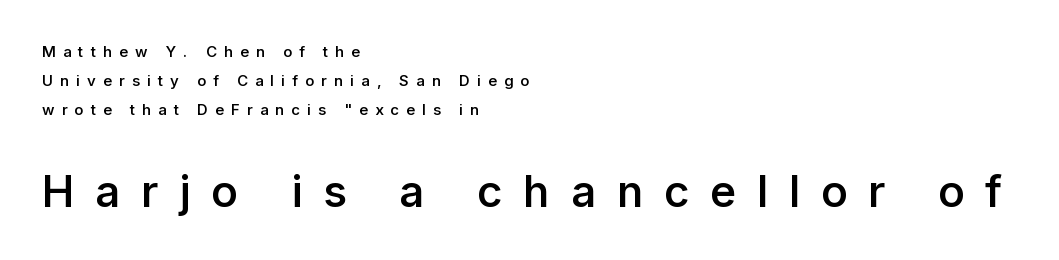
These lines carry some extra weight — a demibold, not a full bold. The lines in this sample share a left origin and differ only in where they stop. The foot of each line stays bare and open. Interline gaps are noticeably wide in this sample. Note: smaller setting up top, larger setting below.
